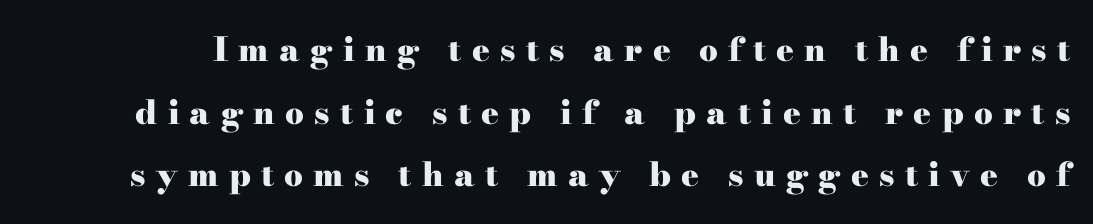
Examine the stroke ends and you'll spot serifs. This block would shrink considerably if given ordinary leading; it's expanded now. Spacing verdict: proportional, widths tailored to each character. Students, note that the glyphs here are deliberately spaced far apart. It's the straight-up-and-down kind of type.
